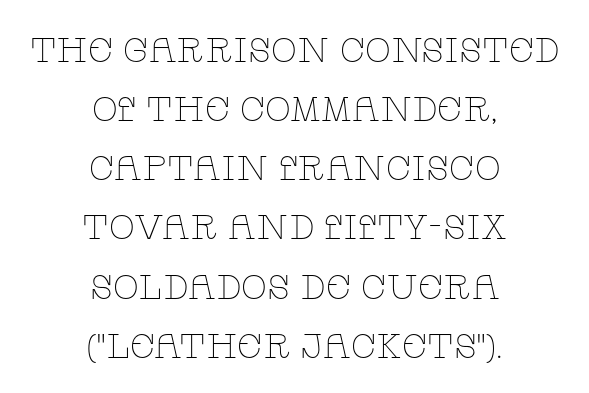
Q: Is the text bold? A: No.
Q: Is the text italic (slanted)? A: No, it is upright.
Q: Is the typeface a serif or a sans-serif typeface? A: Serif.
Q: Is the text underlined? A: No.
Q: How is the paragraph aligned? A: Centered.
Q: Is the spacing between letters normal or unusually wide? A: Normal.
Q: Width (condensed, normal, or wide)? A: Wide.
Q: Stroke contrast? A: Low.
Q: x-height? A: Large.
Q: Monospaced? A: No.
